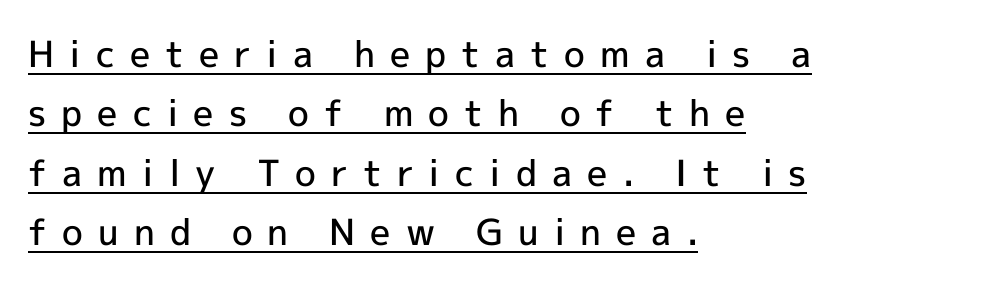
The image shows 36 px semibold sans-serif type, upright; set left-aligned, normal line spacing (1.65x), unusually wide letter spacing (+0.42 em), underlined; a medium x-height.
